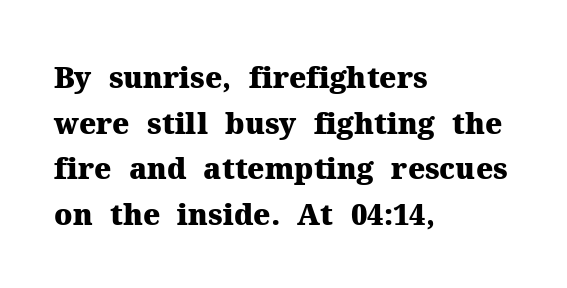
The image shows 29 px heavy serif type, upright; set left-aligned, normal line spacing (1.57x), normal letter spacing, not underlined; medium stroke contrast and a medium x-height.
